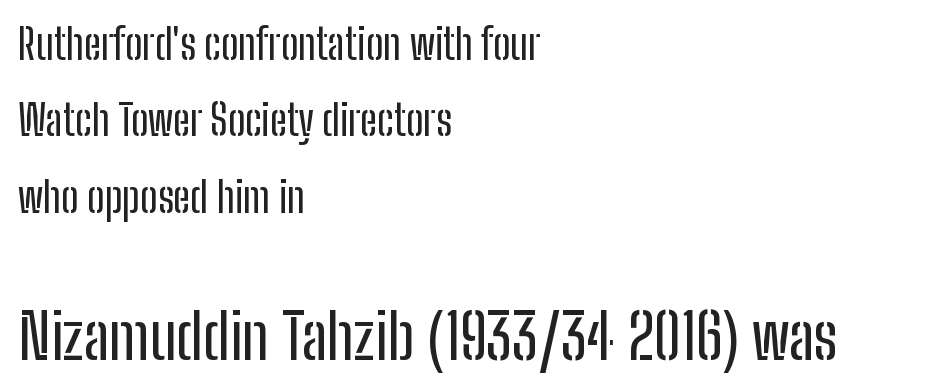
The image shows 63 px condensed sans-serif type, upright; set left-aligned, line spacing 1.82x, normal letter spacing, not underlined; the second (bottom) block is 1.5x larger; low stroke contrast and a medium x-height.
